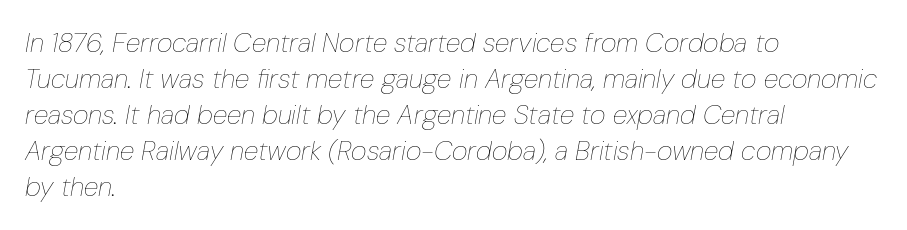
Anything drawn beneath the words? Only blank space. No heavy texture on the line: the type isn't bold. The letterforms sit shoulder to shoulder at normal distance. These lines are set flush left with a ragged right edge. These lines sit exactly where default settings would place them. Emphasis-style slanted type is in use.
